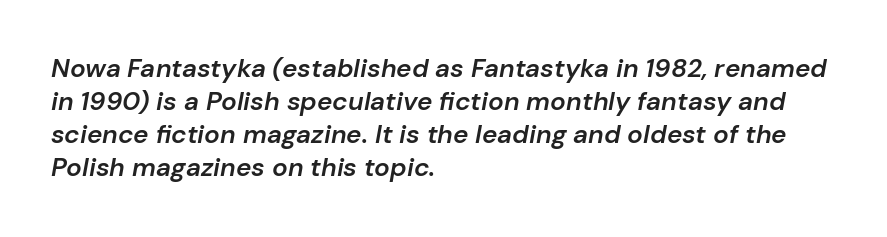
The image shows 26 px text type, italic (leaning right); set left-aligned, normal line spacing (1.27x), normal letter spacing, not underlined.
